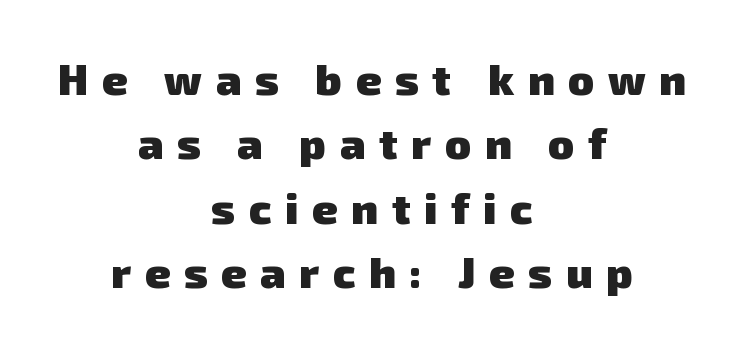
{"serif": "no", "bold": "yes", "weight": "heavy", "width": "normal", "stroke_contrast": "low", "x_height": "medium", "monospaced": "no", "underline": "no", "align": "center", "line_spacing": "normal", "line_spacing_ratio": 1.5, "letter_spacing": "wide", "letter_spacing_em": 0.32, "glyph_px": 43}
